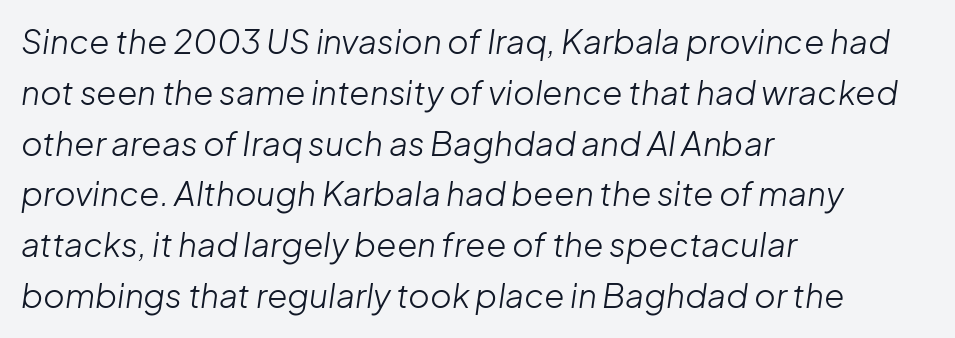
The image shows 33 px light type, italic (leaning right); set left-aligned, normal line spacing (1.54x), normal letter spacing, not underlined; low stroke contrast and a medium x-height.
